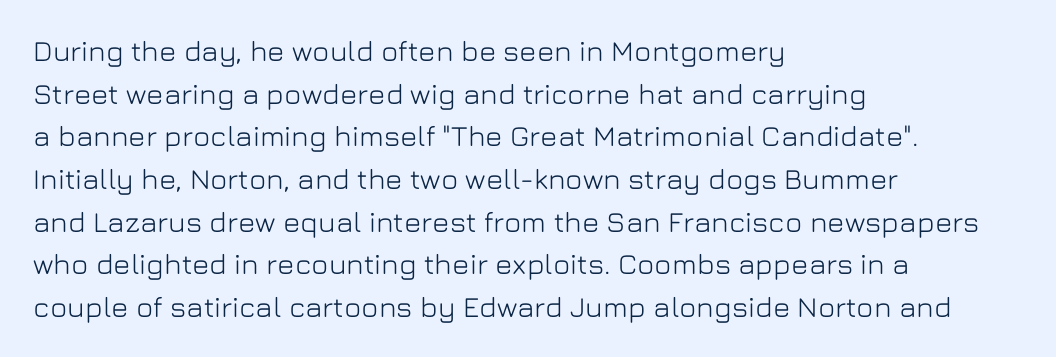
{"serif": "no", "italic": "no", "width": "normal", "stroke_contrast": "low", "x_height": "medium", "monospaced": "no", "underline": "no", "align": "left", "line_spacing": "normal", "line_spacing_ratio": 1.47, "letter_spacing": "normal", "letter_spacing_em": 0.0, "glyph_px": 29}
